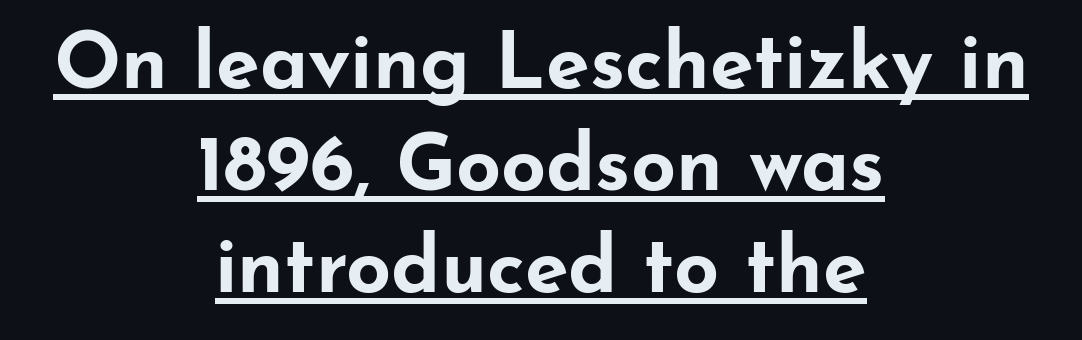
{"serif": "no", "italic": "no", "bold": "yes", "weight": "bold", "width": "wide", "stroke_contrast": "low", "x_height": "small", "monospaced": "no", "underline": "yes", "align": "center", "line_spacing": "normal", "line_spacing_ratio": 1.29, "letter_spacing": "normal", "letter_spacing_em": 0.0, "glyph_px": 79}
